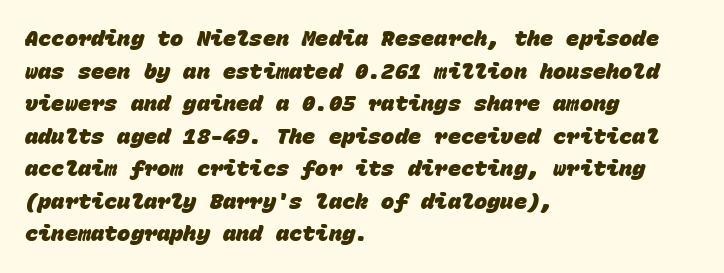
The image shows 22 px bold type; set left-aligned, normal line spacing (1.48x), normal letter spacing, not underlined.
